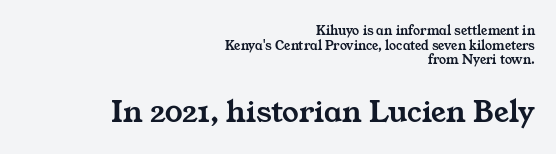
{"serif": "yes", "width": "wide", "stroke_contrast": "medium", "x_height": "medium", "monospaced": "no", "underline": "no", "align": "right", "line_spacing": "tight", "line_spacing_ratio": 1.04, "letter_spacing": "normal", "letter_spacing_em": 0.0, "larger_block": "second", "size_ratio": 2.36, "glyph_px": 33}
